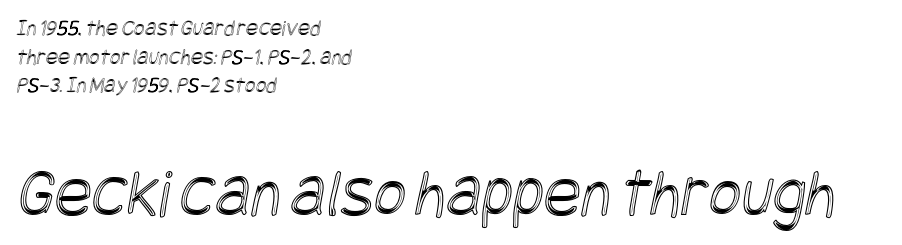
{"width": "condensed", "x_height": "large", "underline": "no", "align": "left", "line_spacing": "normal", "line_spacing_ratio": 1.25, "letter_spacing": "normal", "letter_spacing_em": 0.0, "larger_block": "second", "size_ratio": 3.04, "glyph_px": 70}
